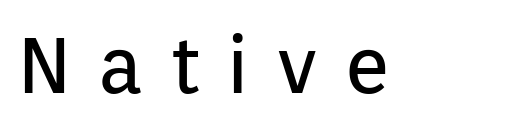
Q: Is the text bold? A: No.
Q: Is the text italic (slanted)? A: No, it is upright.
Q: Is the typeface a serif or a sans-serif typeface? A: Sans-serif.
Q: Is the text underlined? A: No.
Q: Is the spacing between letters normal or unusually wide? A: Unusually wide.
Q: Width (condensed, normal, or wide)? A: Normal.
Q: Stroke contrast? A: Low.
Q: x-height? A: Medium.
Q: Monospaced? A: No.
